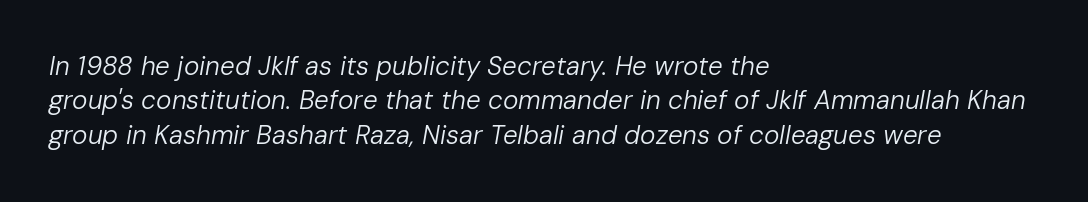
The image shows 26 px text type, italic (leaning right); set left-aligned, normal line spacing (1.32x), normal letter spacing, not underlined.
